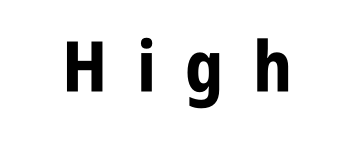
Someone cranked the tracking dial way up on this one. Typographic density is high because the face is bold. Nope, no serifs anywhere on these letters. Spacing verdict: proportional, widths tailored to each character.
